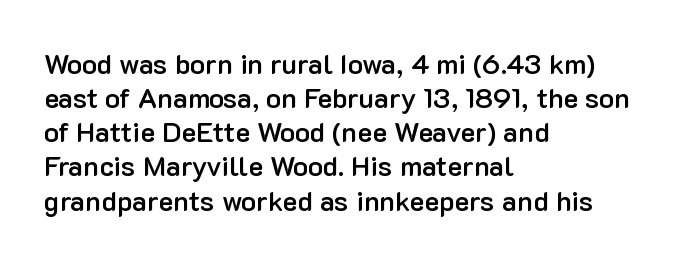
The image shows 28 px semibold sans-serif type, upright; set left-aligned, line spacing 1.22x, normal letter spacing, not underlined; low stroke contrast and a medium x-height.
